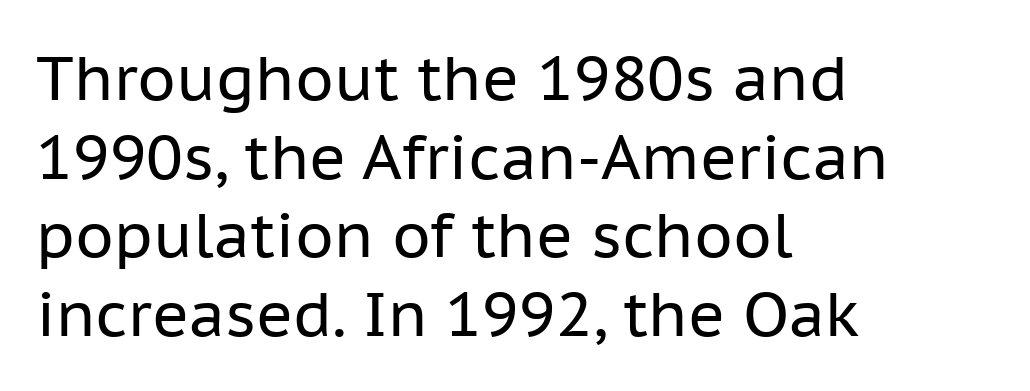
The image shows 62 px regular-weight sans-serif type, upright; set left-aligned, normal line spacing (1.27x), normal letter spacing, not underlined; low stroke contrast and a medium x-height.
